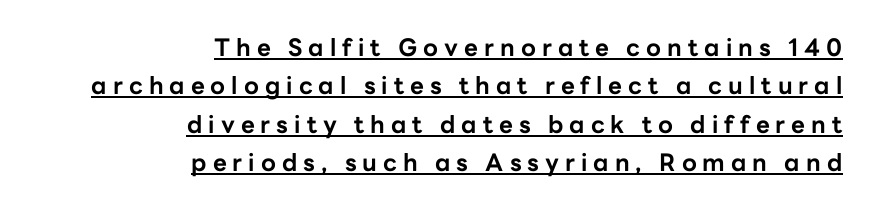
Q: Is the text bold? A: Yes.
Q: Is the text italic (slanted)? A: No, it is upright.
Q: Is the text underlined? A: Yes.
Q: How is the paragraph aligned? A: Right-aligned.
Q: Is the spacing between letters normal or unusually wide? A: Unusually wide.
Q: Is the spacing between lines tight, normal or loose? A: Normal.
